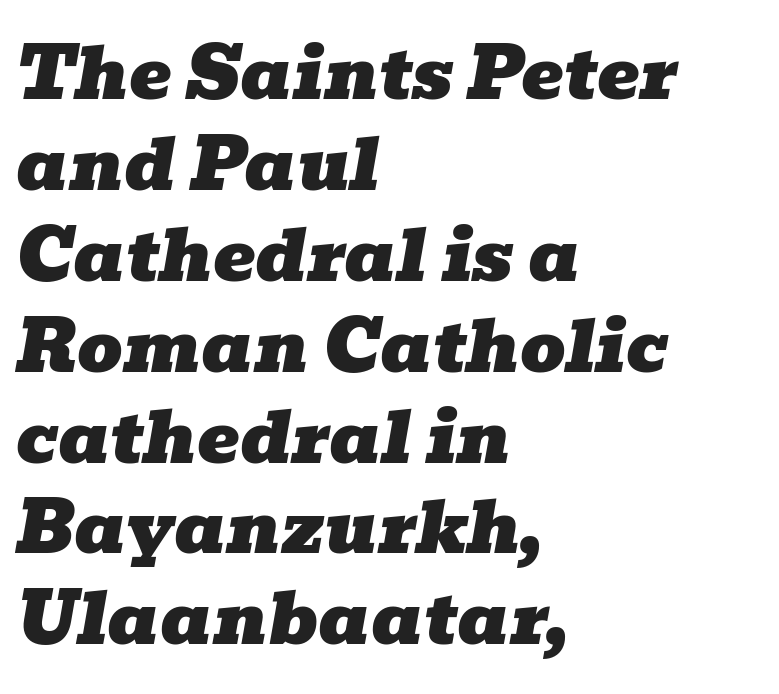
The image shows 71 px wide serif type, italic (leaning right); set left-aligned, normal line spacing (1.28x), normal letter spacing, not underlined; low stroke contrast and a medium x-height.
